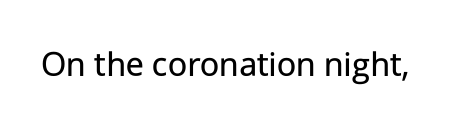
Q: Is the text bold? A: No.
Q: Is the text italic (slanted)? A: No, it is upright.
Q: Is the typeface a serif or a sans-serif typeface? A: Sans-serif.
Q: Is the text underlined? A: No.
Q: Is the spacing between letters normal or unusually wide? A: Normal.
Q: Width (condensed, normal, or wide)? A: Normal.
Q: Stroke contrast? A: Low.
Q: x-height? A: Medium.
Q: Monospaced? A: No.
